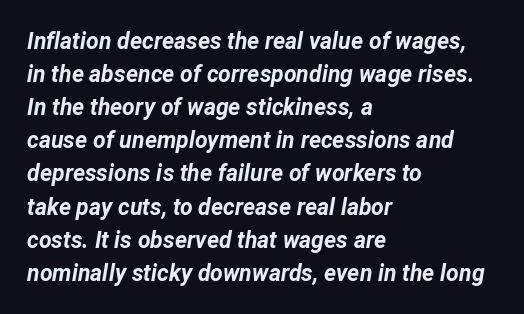
Rendered with sloped, italic letterforms. Lines of text with bare space underneath. There is no visible air inserted between adjacent glyphs. I'd describe the lettering as bold — thick and assertive. Vertical spacing — default.
